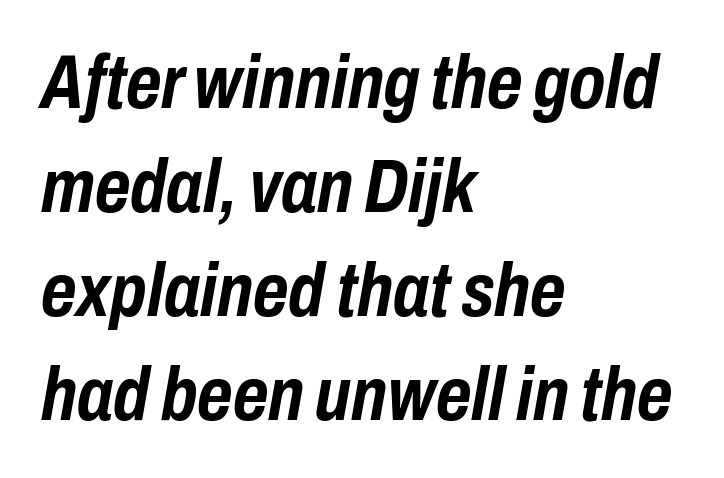
The image shows 76 px semibold, condensed type, italic (leaning right); set left-aligned, normal line spacing (1.37x), normal letter spacing, not underlined; low stroke contrast and a medium x-height.
